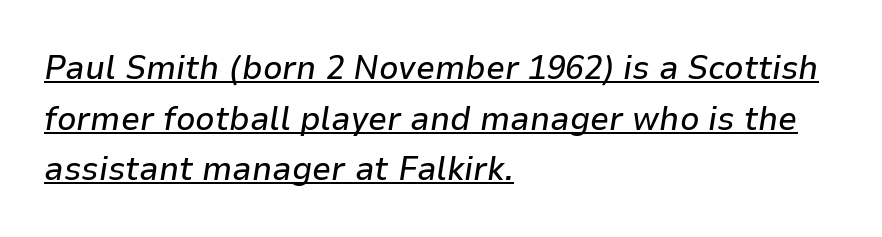
Q: Is the text italic (slanted)? A: Yes, it leans right by about 9 degrees.
Q: Is the text underlined? A: Yes.
Q: How is the paragraph aligned? A: Left-aligned.
Q: Is the spacing between letters normal or unusually wide? A: Normal.
Q: Is the spacing between lines tight, normal or loose? A: Normal.
Q: Width (condensed, normal, or wide)? A: Normal.
Q: Stroke contrast? A: Low.
Q: x-height? A: Medium.
Q: Monospaced? A: No.
